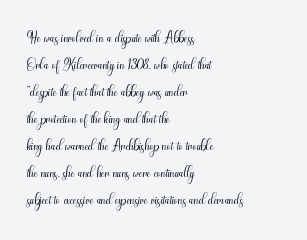
{"bold": "no", "underline": "no", "align": "left", "line_spacing_ratio": 1.23, "letter_spacing": "normal", "letter_spacing_em": 0.0, "glyph_px": 22}
